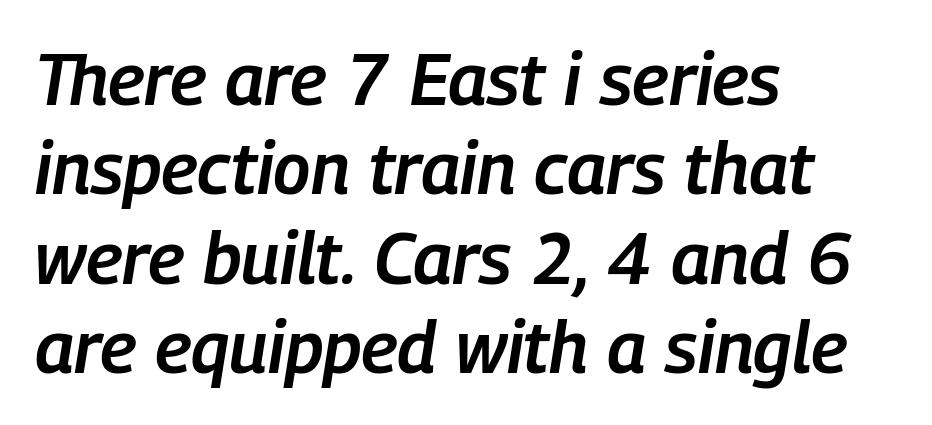
Spacing verdict: proportional, widths tailored to each character. Quick note: italic. The passage shown has conventional tracking throughout. The letters are semibold — heavier than regular but short of a full bold.
